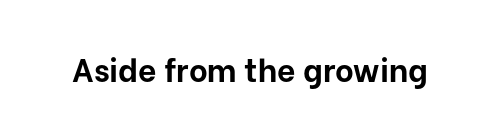
Do the characters align in a grid? No, the font is proportional. The strokes are fattened all the way to bold. The specimen omits any rule beneath the text block's lines. Words appear dense and cohesive because spacing is normal.
